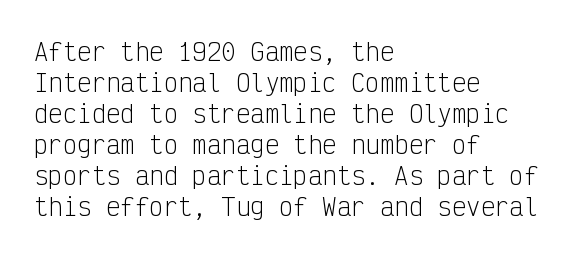
These lines keep a tight, regular rhythm from letter to letter. Notice how descenders clear the ascenders below comfortably — that's standard leading. These lines were composed using upright roman letters. One-word summary of the alignment: left. Nobody drew a line under any word here. The typesetting does not lean heavy: it is not bold.
